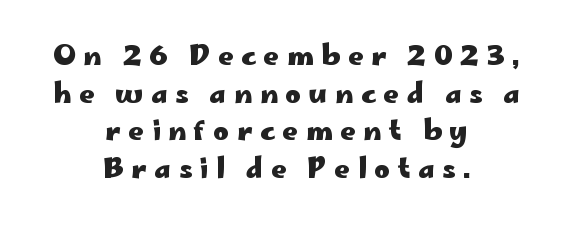
The image shows 27 px bold type, upright; set centered, normal line spacing (1.39x), unusually wide letter spacing (+0.28 em), not underlined.
